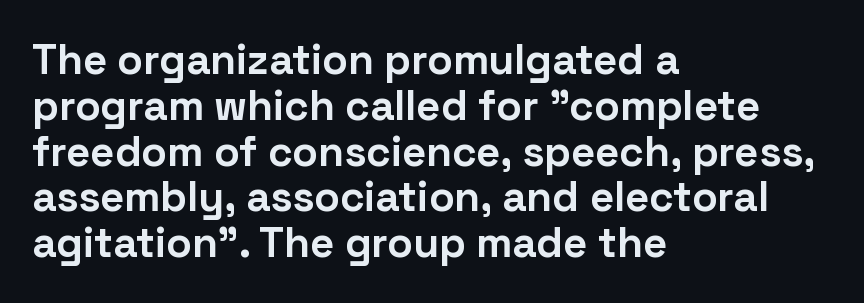
The image shows 42 px bold sans-serif type, upright; set left-aligned, tight line spacing (1.09x), normal letter spacing, not underlined; low stroke contrast and a medium x-height.
